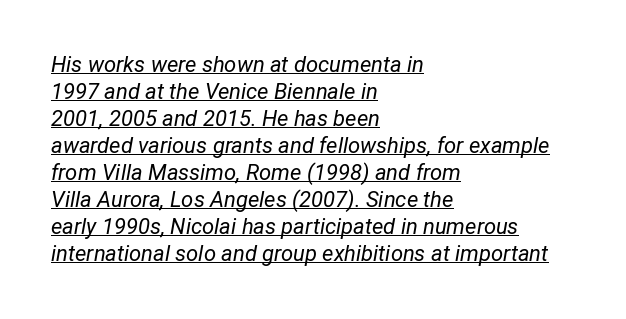
{"italic": "yes", "lean": "right", "slant_degrees": 12, "bold": "no", "underline": "yes", "align": "left", "line_spacing_ratio": 1.23, "letter_spacing": "normal", "letter_spacing_em": 0.0, "glyph_px": 22}
